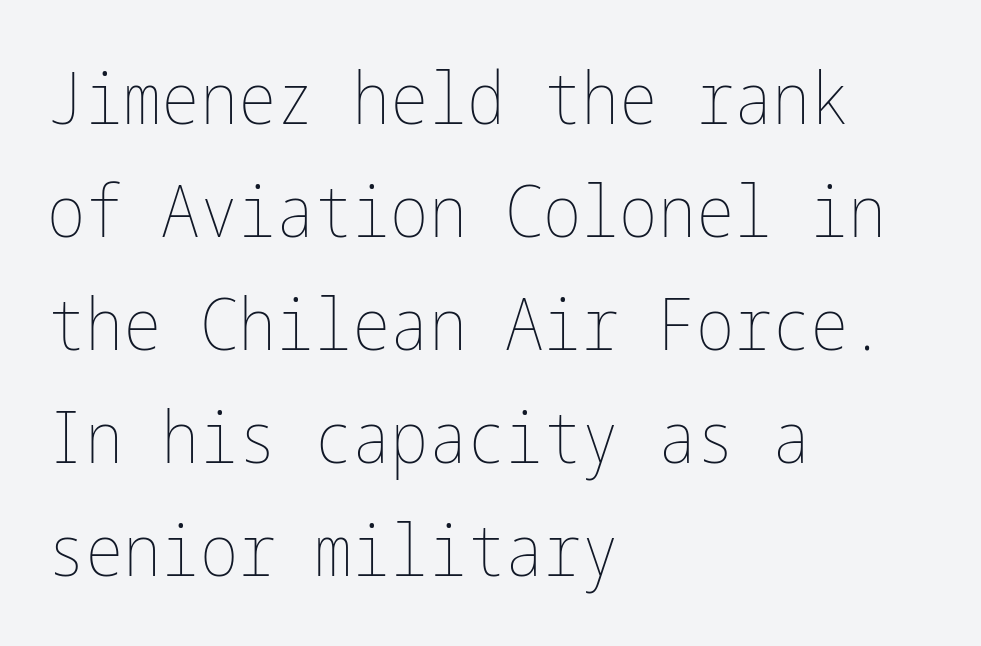
Characters remain perfectly vertical along every line. The zone under the glyphs is completely vacant. How are the letters spaced? Ordinarily, with no added tracking. Summary of vertical rhythm: regular, with standard interline spacing. Counters stay open thanks to moderate or lighter strokes.
